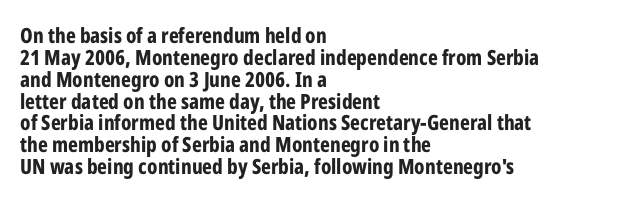
{"italic": "no", "bold": "yes", "underline": "no", "align": "left", "line_spacing": "tight", "line_spacing_ratio": 1.04, "letter_spacing": "normal", "letter_spacing_em": 0.0, "glyph_px": 21}
